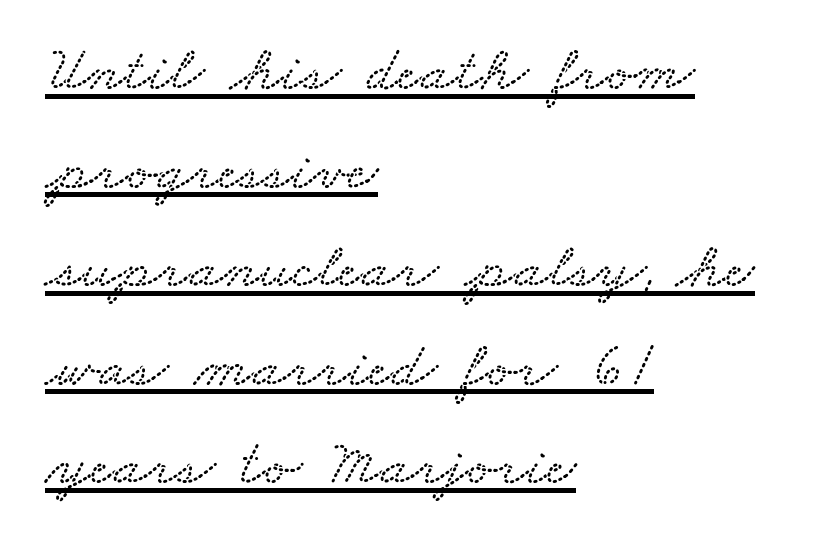
{"width": "wide", "stroke_contrast": "low", "x_height": "small", "monospaced": "no", "underline": "yes", "align": "left", "line_spacing": "normal", "line_spacing_ratio": 1.54, "letter_spacing": "normal", "letter_spacing_em": 0.0, "glyph_px": 64}
